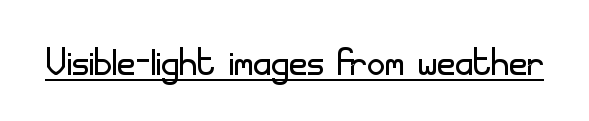
Here the designer chose a conventional face with non-uniform glyph widths. This sample uses plain, unmodified letter spacing. Ink coverage per letter is moderate at most. The string is rendered with underlining switched on. A roman cut, with each character standing at attention.
